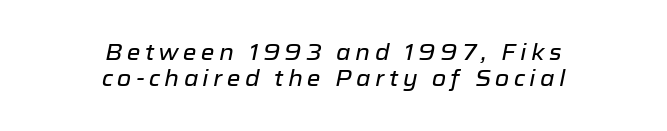
{"italic": "yes", "lean": "right", "slant_degrees": 12, "underline": "no", "align": "center", "line_spacing_ratio": 1.17, "letter_spacing": "wide", "letter_spacing_em": 0.2, "glyph_px": 22}
